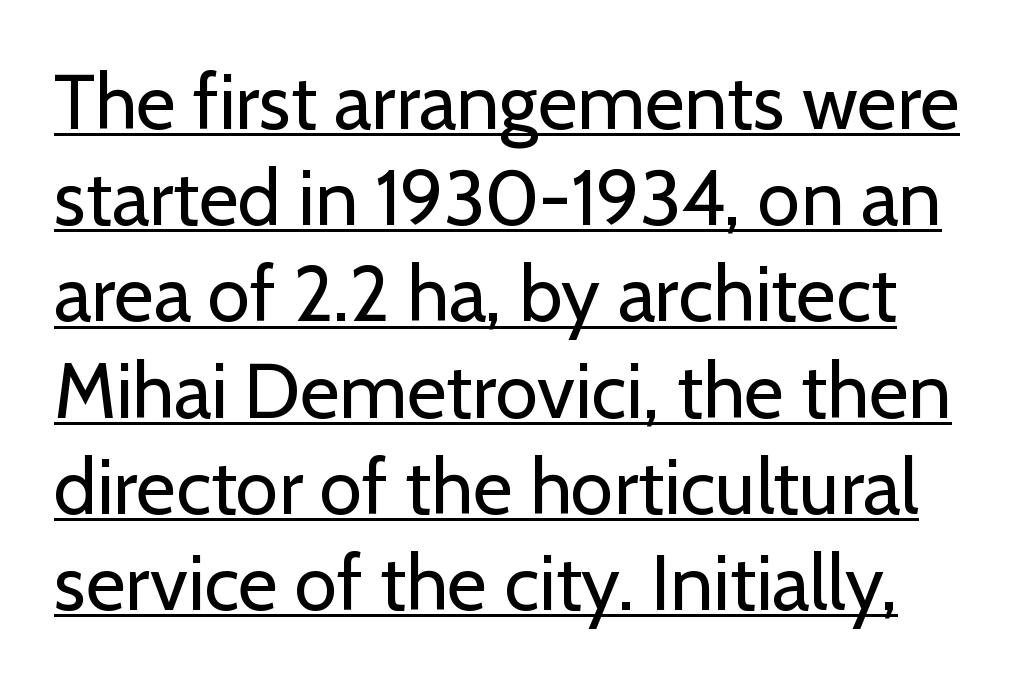
Q: Is the text bold? A: No.
Q: Is the text italic (slanted)? A: No, it is upright.
Q: Is the typeface a serif or a sans-serif typeface? A: Sans-serif.
Q: Is the text underlined? A: Yes.
Q: Is the spacing between letters normal or unusually wide? A: Normal.
Q: Is the spacing between lines tight, normal or loose? A: Normal.
Q: Width (condensed, normal, or wide)? A: Normal.
Q: Stroke contrast? A: Low.
Q: x-height? A: Medium.
Q: Monospaced? A: No.
